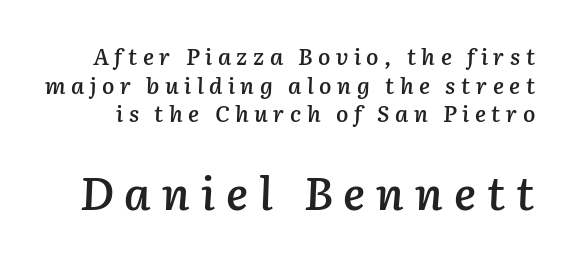
If you drew a line through each stem, it would be angled. Semibold letterforms, between regular and bold. Scale increases going downward across the two blocks. Character widths vary here, with narrow letters taking less room than wide ones. Does extra space separate the letters? Yes, quite a lot of it. The passage shown is not underscored anywhere.
